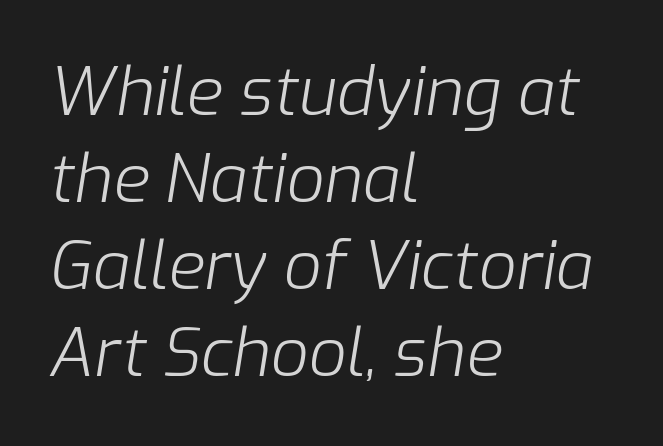
The image shows 67 px light type, italic (leaning right); set left-aligned, normal line spacing (1.3x), normal letter spacing, not underlined; low stroke contrast and a medium x-height.
